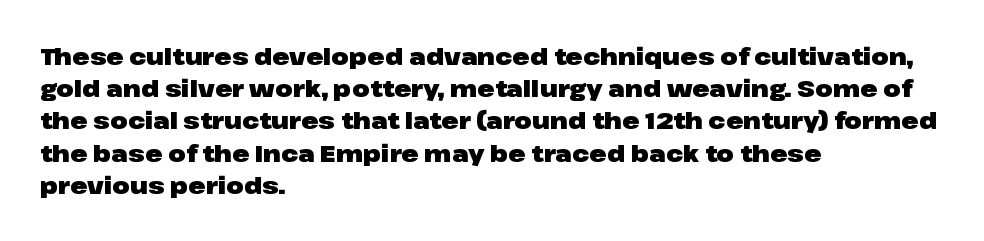
The image shows 23 px bold type, upright; set left-aligned, normal line spacing (1.4x), normal letter spacing, not underlined.
